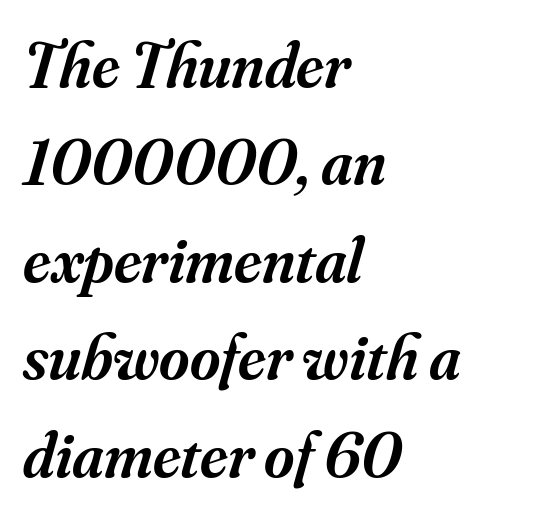
{"serif": "yes", "italic": "yes", "lean": "right", "slant_degrees": 16, "bold": "semi", "weight": "semibold", "width": "normal", "stroke_contrast": "medium", "x_height": "small", "monospaced": "no", "underline": "no", "align": "left", "line_spacing": "normal", "line_spacing_ratio": 1.5, "letter_spacing": "normal", "letter_spacing_em": 0.0, "glyph_px": 65}
